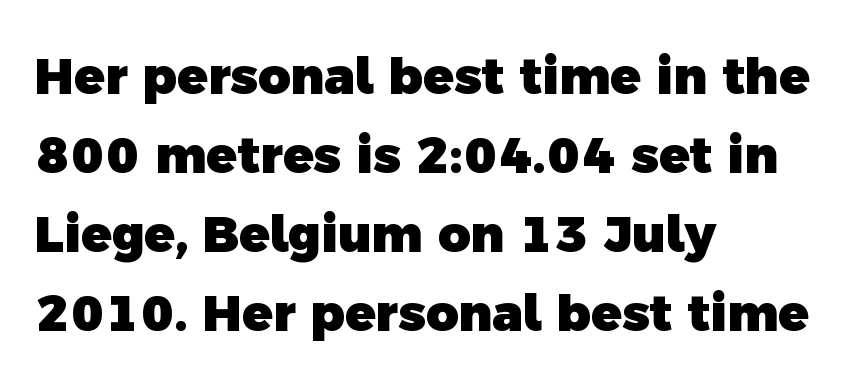
Q: Is the text bold? A: Yes.
Q: Is the typeface a serif or a sans-serif typeface? A: Sans-serif.
Q: Is the text underlined? A: No.
Q: How is the paragraph aligned? A: Left-aligned.
Q: Is the spacing between letters normal or unusually wide? A: Normal.
Q: Is the spacing between lines tight, normal or loose? A: Normal.
Q: Width (condensed, normal, or wide)? A: Normal.
Q: x-height? A: Medium.
Q: Monospaced? A: No.
